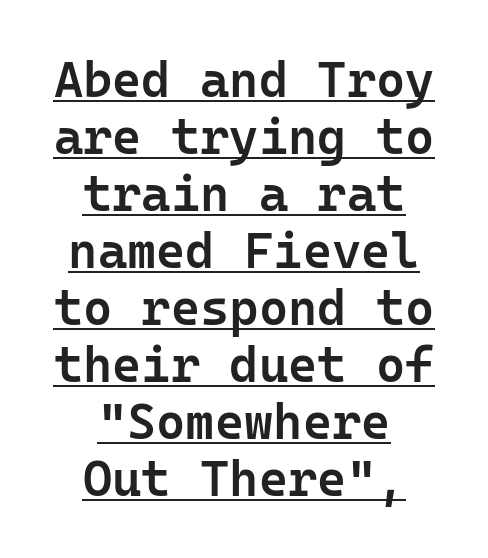
{"serif": "no", "italic": "no", "bold": "semi", "weight": "semibold", "width": "normal", "stroke_contrast": "low", "x_height": "medium", "monospaced": "yes", "underline": "yes", "align": "center", "line_spacing": "tight", "line_spacing_ratio": 1.14, "letter_spacing": "normal", "letter_spacing_em": 0.0, "glyph_px": 50}
